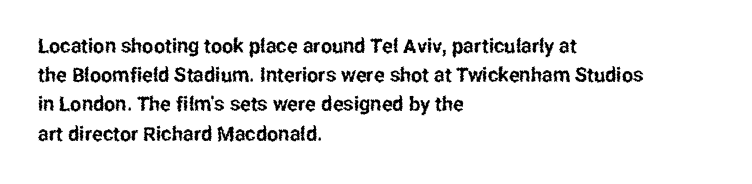
Q: Is the text italic (slanted)? A: No, it is upright.
Q: Is the text underlined? A: No.
Q: How is the paragraph aligned? A: Left-aligned.
Q: Is the spacing between letters normal or unusually wide? A: Normal.
Q: Is the spacing between lines tight, normal or loose? A: Normal.
